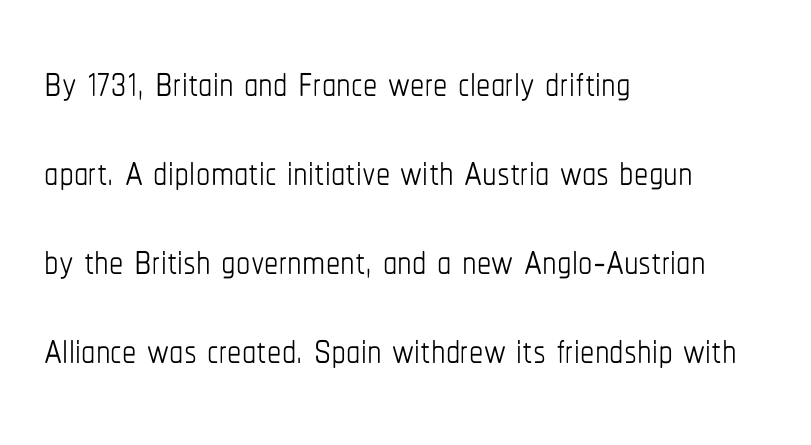
Leading: standard. You could call the tracking neutral — neither tight nor loose. Stroke thickness stays within the range of a standard reading face or lighter. Every stem runs plumb, perpendicular to the baseline. Leftover space on each line is placed entirely after the last word. A clean baseline with only descenders dipping below it.
